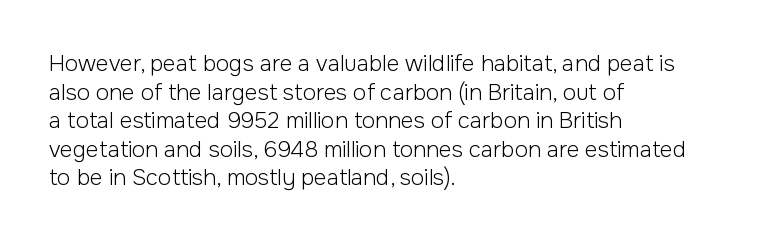
The image shows 22 px text type, upright; set left-aligned, normal line spacing (1.3x), normal letter spacing, not underlined.
